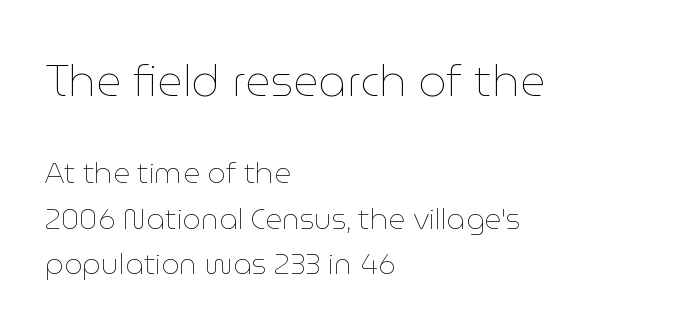
{"italic": "no", "bold": "no", "weight": "thin", "width": "normal", "stroke_contrast": "low", "x_height": "medium", "monospaced": "no", "underline": "no", "align": "left", "line_spacing": "normal", "line_spacing_ratio": 1.57, "letter_spacing": "normal", "letter_spacing_em": 0.0, "larger_block": "first", "size_ratio": 1.52, "glyph_px": 44}
